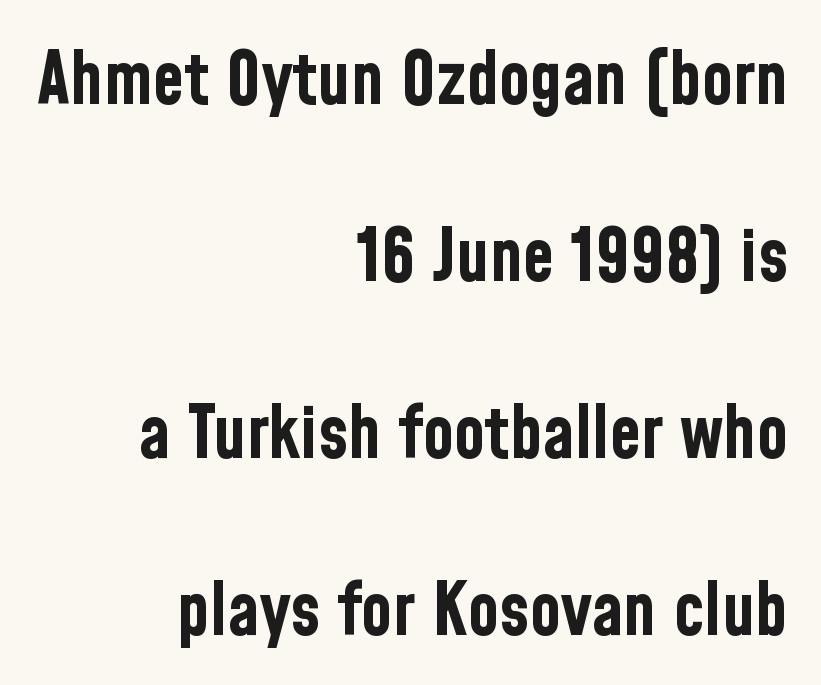
The image shows 72 px bold, condensed sans-serif type, upright; set right-aligned, loose line spacing (2.46x), normal letter spacing, not underlined; low stroke contrast and a medium x-height.
